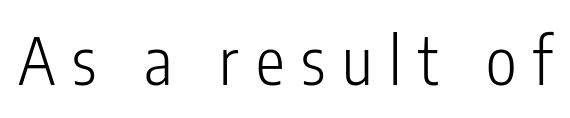
{"serif": "no", "italic": "no", "bold": "no", "weight": "light", "width": "condensed", "stroke_contrast": "low", "x_height": "medium", "monospaced": "no", "underline": "no", "letter_spacing": "wide", "letter_spacing_em": 0.26, "glyph_px": 65}
